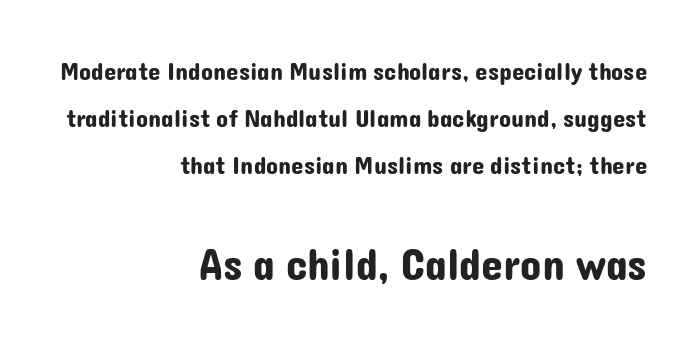
Q: Is the text italic (slanted)? A: No, it is upright.
Q: Is the typeface a serif or a sans-serif typeface? A: Sans-serif.
Q: Is the text underlined? A: No.
Q: How is the paragraph aligned? A: Right-aligned.
Q: Is the spacing between letters normal or unusually wide? A: Normal.
Q: Which block of text is set in a larger size, the first (top) or the second (bottom)? A: The second (bottom) one.
Q: Width (condensed, normal, or wide)? A: Normal.
Q: Stroke contrast? A: Low.
Q: x-height? A: Medium.
Q: Monospaced? A: No.
